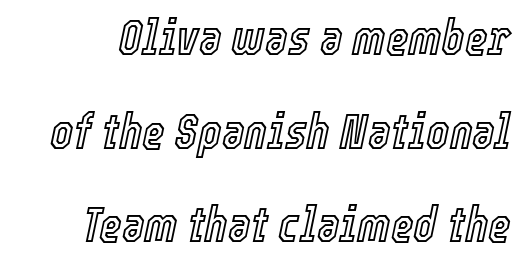
Q: Is the text italic (slanted)? A: Yes, it leans right by about 12 degrees.
Q: Is the text underlined? A: No.
Q: Is the spacing between letters normal or unusually wide? A: Normal.
Q: Is the spacing between lines tight, normal or loose? A: Loose.
Q: Width (condensed, normal, or wide)? A: Condensed.
Q: x-height? A: Medium.
Q: Monospaced? A: No.
